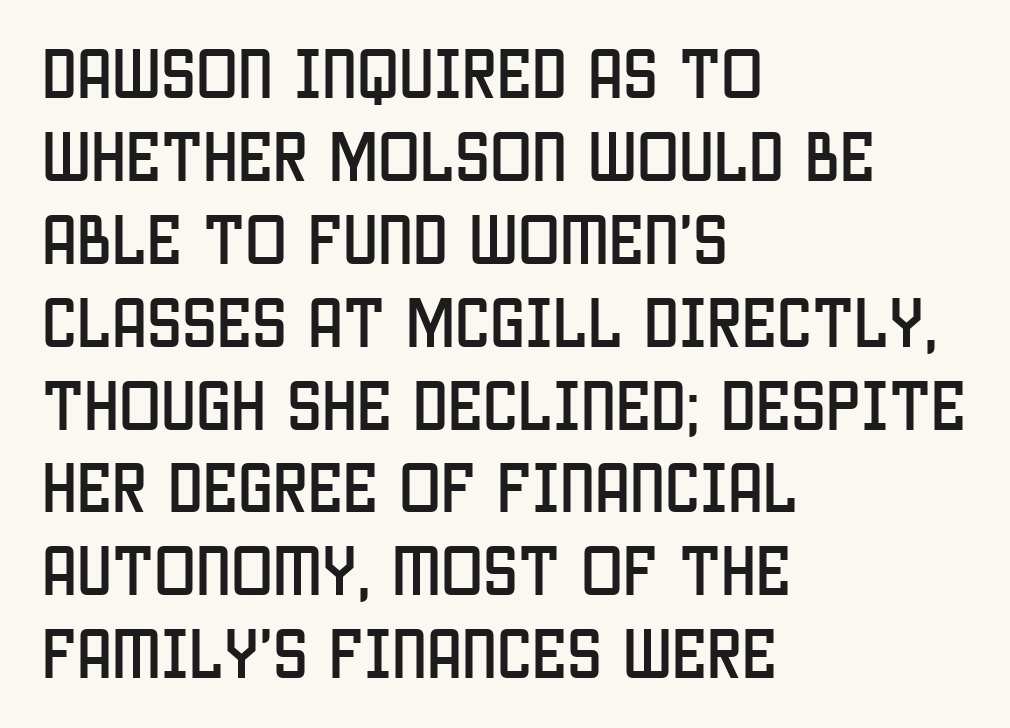
The lines are quadded left. Nothing unusual about the tracking: characters are spaced as the font intends. Check under the words: just untouched page. Baseline-to-baseline distance is the conventional proportion of letter height. Grotesque or geometric, the face here clearly has no serifs.
